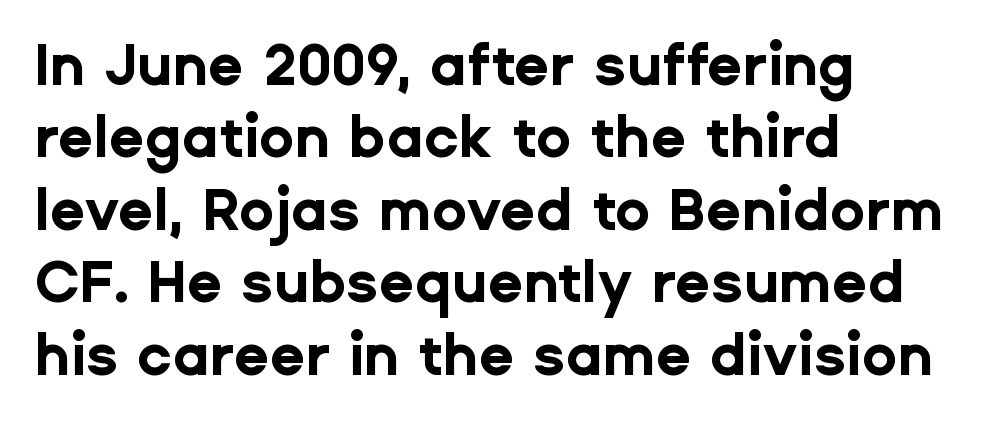
Q: Is the text bold? A: Yes.
Q: Is the text italic (slanted)? A: No, it is upright.
Q: Is the typeface a serif or a sans-serif typeface? A: Sans-serif.
Q: Is the text underlined? A: No.
Q: How is the paragraph aligned? A: Left-aligned.
Q: Is the spacing between letters normal or unusually wide? A: Normal.
Q: Is the spacing between lines tight, normal or loose? A: Normal.
Q: Width (condensed, normal, or wide)? A: Normal.
Q: Stroke contrast? A: Low.
Q: x-height? A: Medium.
Q: Monospaced? A: No.
